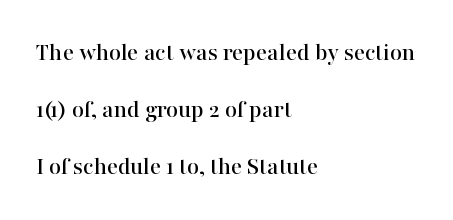
{"italic": "no", "underline": "no", "align": "left", "line_spacing": "loose", "line_spacing_ratio": 2.2, "letter_spacing": "normal", "letter_spacing_em": 0.0, "glyph_px": 26}
